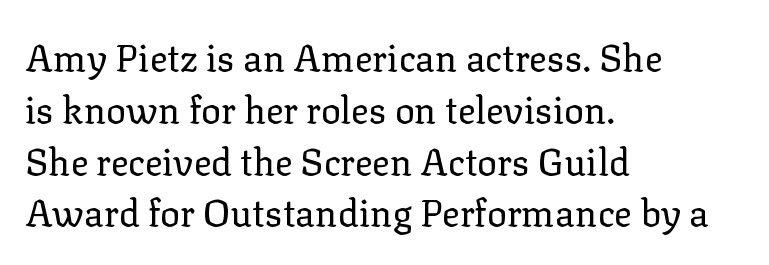
Q: Is the text bold? A: No.
Q: Is the text italic (slanted)? A: No, it is upright.
Q: Is the typeface a serif or a sans-serif typeface? A: Serif.
Q: Is the text underlined? A: No.
Q: How is the paragraph aligned? A: Left-aligned.
Q: Is the spacing between letters normal or unusually wide? A: Normal.
Q: Is the spacing between lines tight, normal or loose? A: Normal.
Q: Width (condensed, normal, or wide)? A: Normal.
Q: Stroke contrast? A: Low.
Q: x-height? A: Medium.
Q: Monospaced? A: No.
